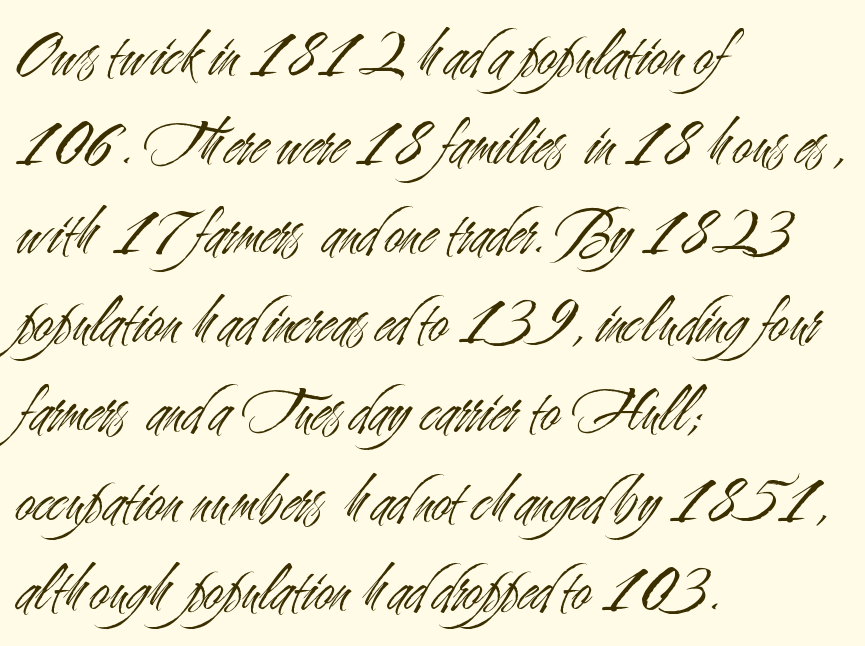
{"serif": "no", "bold": "no", "weight": "light", "width": "condensed", "stroke_contrast": "medium", "x_height": "small", "monospaced": "no", "underline": "no", "align": "left", "line_spacing": "normal", "line_spacing_ratio": 1.33, "letter_spacing": "normal", "letter_spacing_em": 0.0, "glyph_px": 67}
